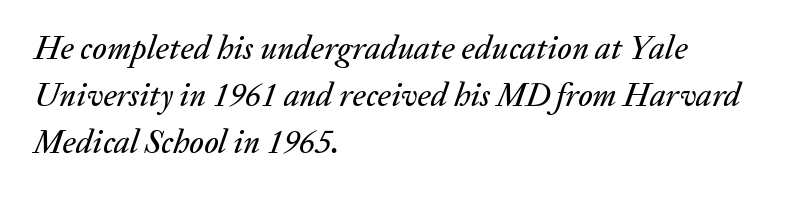
{"italic": "yes", "lean": "right", "slant_degrees": 20, "width": "normal", "stroke_contrast": "medium", "x_height": "medium", "monospaced": "no", "underline": "no", "align": "left", "line_spacing": "normal", "line_spacing_ratio": 1.43, "letter_spacing": "normal", "letter_spacing_em": 0.0, "glyph_px": 33}
